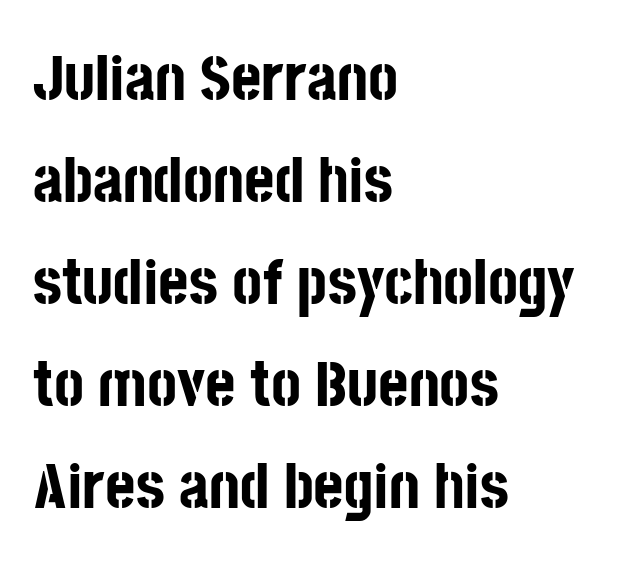
Q: Is the text bold? A: Yes.
Q: Is the text italic (slanted)? A: No, it is upright.
Q: Is the typeface a serif or a sans-serif typeface? A: Sans-serif.
Q: Is the text underlined? A: No.
Q: How is the paragraph aligned? A: Left-aligned.
Q: Is the spacing between letters normal or unusually wide? A: Normal.
Q: Is the spacing between lines tight, normal or loose? A: Normal.
Q: Width (condensed, normal, or wide)? A: Condensed.
Q: Stroke contrast? A: Low.
Q: x-height? A: Large.
Q: Monospaced? A: No.
